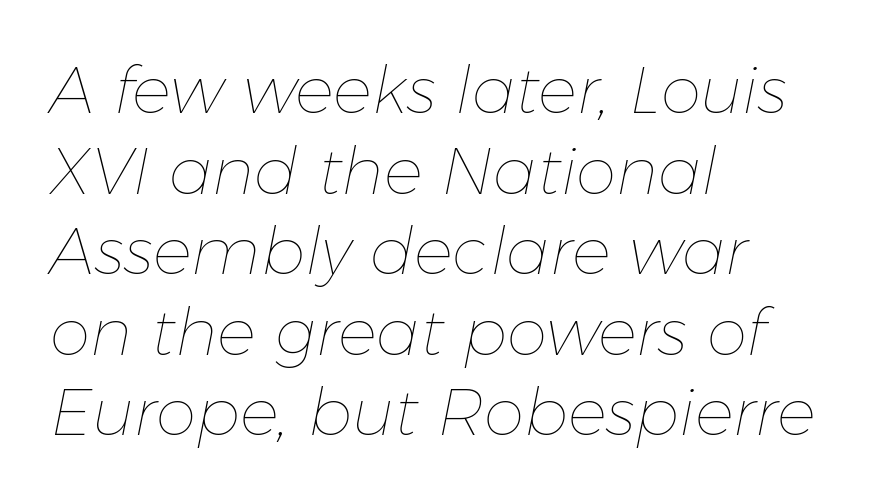
Each letter keeps its own natural width here, so spacing adapts to shape. Caption: face not bold, strokes unweighted. Glyph-to-glyph distance matches everyday printed text. The lines are quadded left.
